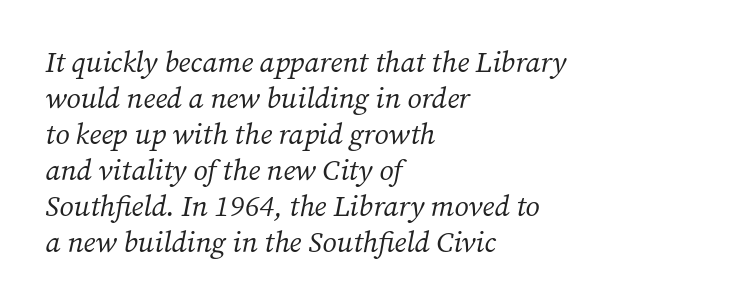
Q: Is the text bold? A: No.
Q: Is the text italic (slanted)? A: Yes, it leans right by about 12 degrees.
Q: Is the typeface a serif or a sans-serif typeface? A: Serif.
Q: Is the text underlined? A: No.
Q: How is the paragraph aligned? A: Left-aligned.
Q: Is the spacing between letters normal or unusually wide? A: Normal.
Q: Width (condensed, normal, or wide)? A: Normal.
Q: Stroke contrast? A: Medium.
Q: x-height? A: Medium.
Q: Monospaced? A: No.
